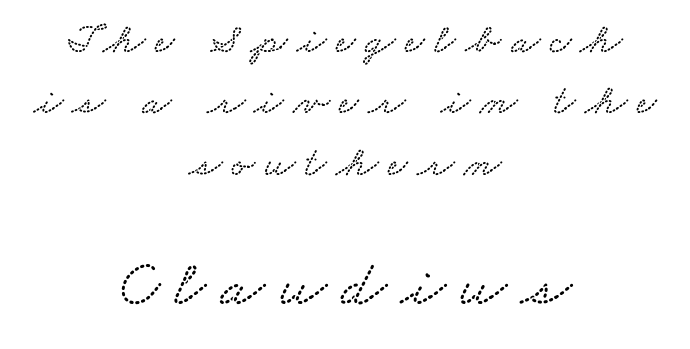
The space between consecutive lines is moderate. This sample has the flowing, uneven cadence of proportional lettering. Bare-footed words on every line. The whitespace from short lines is split evenly between both sides. The passage shown has open, widely tracked lettering throughout.
